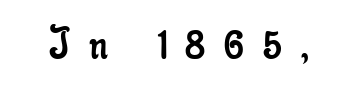
Q: Is the text bold? A: No.
Q: Is the text italic (slanted)? A: No, it is upright.
Q: Is the typeface a serif or a sans-serif typeface? A: Serif.
Q: Is the text underlined? A: No.
Q: Is the spacing between letters normal or unusually wide? A: Unusually wide.
Q: Width (condensed, normal, or wide)? A: Condensed.
Q: Stroke contrast? A: Low.
Q: x-height? A: Small.
Q: Monospaced? A: No.
